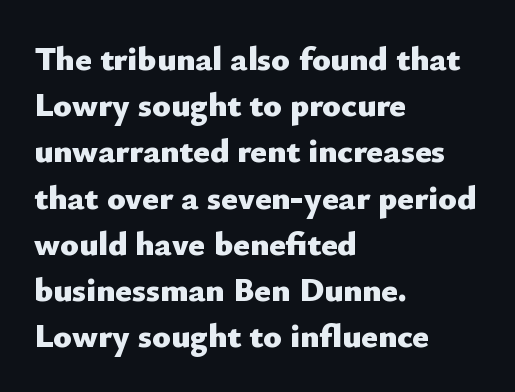
Compared with typical body copy, the letter spacing here is the same. The typesetter chose a ragged-right arrangement here. The letters advance in unequal steps, a hallmark of proportional type. The typeface chosen for these lines omits serifs. This block has exactly the height ordinary leading produces. Ascenders rise straight up at ninety degrees.
